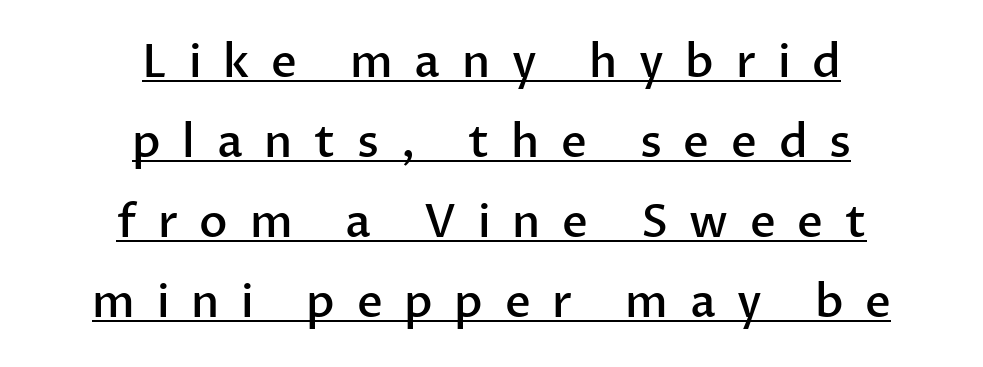
The image shows 45 px semibold sans-serif type, upright; set centered, line spacing 1.78x, unusually wide letter spacing (+0.48 em), underlined; low stroke contrast and a medium x-height.
